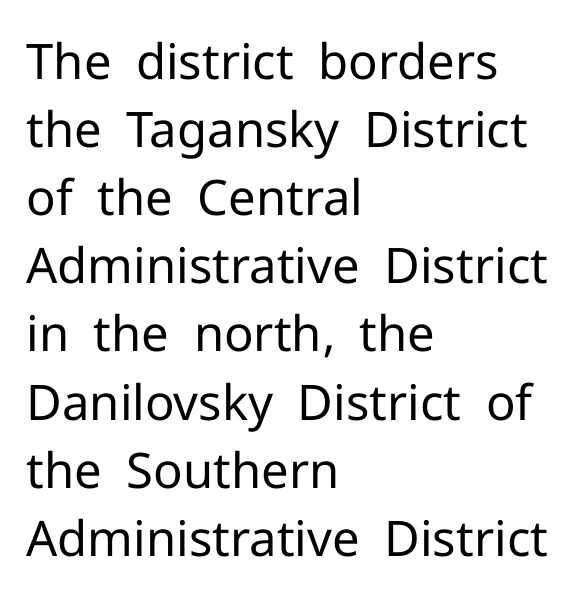
The image shows 49 px regular-weight sans-serif type, upright; set left-aligned, normal line spacing (1.39x), normal letter spacing, not underlined; low stroke contrast and a medium x-height.
